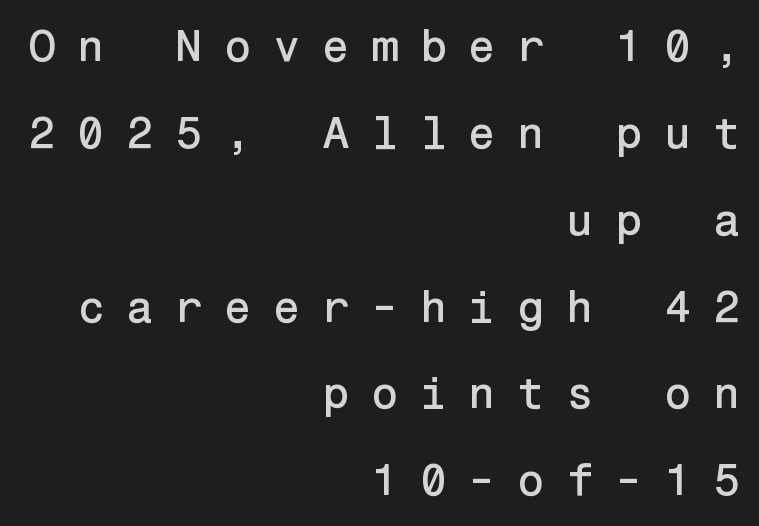
The image shows 45 px sans-serif type, upright; set right-aligned, loose line spacing (1.93x), unusually wide letter spacing (+0.47 em), not underlined; low stroke contrast and a medium x-height.
